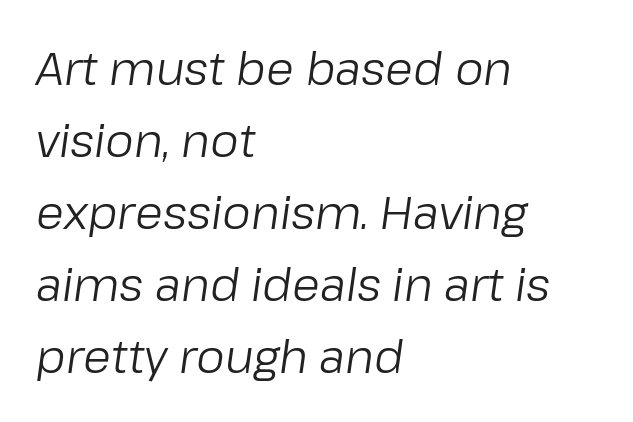
The gaps between neighbouring characters are ordinary and unremarkable. The whole block is typeset with a tilt. A student would call this left alignment; a typographer would say flush left, rag right. Unbolded letterforms with no extra heft. Note the varied advance widths — an 'i' is clearly narrower than an 'm'. Summary of vertical rhythm: regular, with standard interline spacing.
